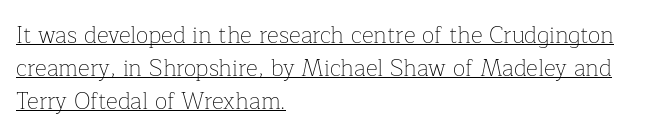
The image shows 23 px text type, upright; set left-aligned, normal line spacing (1.44x), normal letter spacing, underlined.
